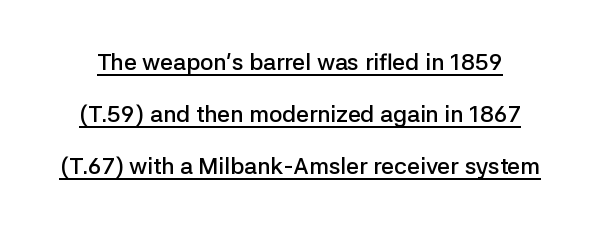
{"italic": "no", "bold": "semi", "underline": "yes", "line_spacing": "loose", "line_spacing_ratio": 2.27, "letter_spacing": "normal", "letter_spacing_em": 0.0, "glyph_px": 23}
